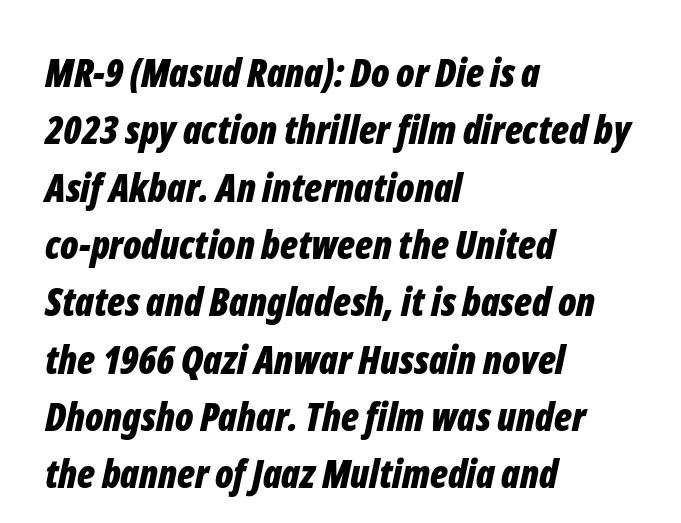
The image shows 39 px bold, condensed type, italic (leaning right); set left-aligned, normal line spacing (1.47x), normal letter spacing, not underlined; low stroke contrast and a medium x-height.
